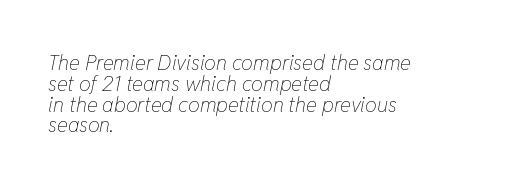
In terms of leading, this rendering errs on the cramped side. The zone under the glyphs is completely vacant. Stems here are at most as thick as an everyday book face. An italicized treatment has been applied to the whole sample. This sample uses plain, unmodified letter spacing. Line starts are locked; line ends wander.
